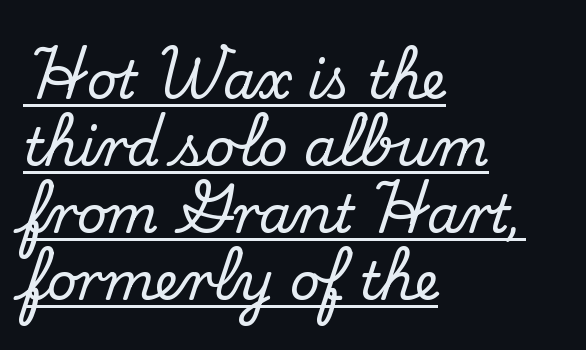
Q: Is the text italic (slanted)? A: Yes.
Q: Is the typeface a serif or a sans-serif typeface? A: Serif.
Q: Is the text underlined? A: Yes.
Q: How is the paragraph aligned? A: Left-aligned.
Q: Is the spacing between letters normal or unusually wide? A: Normal.
Q: Is the spacing between lines tight, normal or loose? A: Normal.
Q: Width (condensed, normal, or wide)? A: Normal.
Q: Stroke contrast? A: Medium.
Q: x-height? A: Small.
Q: Monospaced? A: No.
